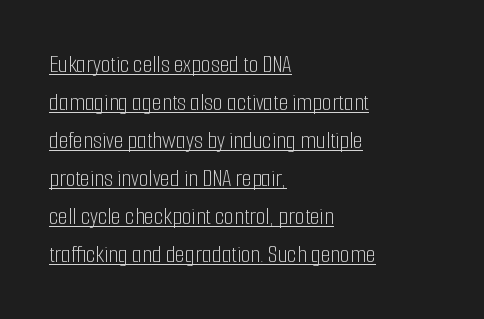
Vertical stems look standard width or narrower in stroke. Every word sits above its own underline. The letters sit at their default tracking, neither squeezed nor spread. Do the letters lean? They stand straight.
